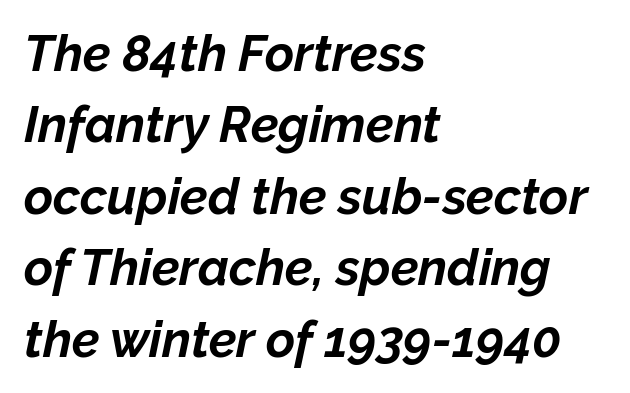
The image shows 50 px bold type, italic (leaning right); set left-aligned, normal line spacing (1.43x), normal letter spacing, not underlined; low stroke contrast and a medium x-height.
